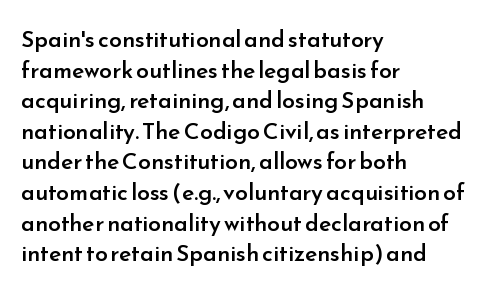
Is there any slant? The stems are plumb. The leading is moderate, giving the passage an even texture. A bit beefed up — I'd call it semibold rather than bold. No word sits above an underline. Characters follow at the spacing the type designer built in. Compared with a centered layout, this one pins lines to the left instead.
